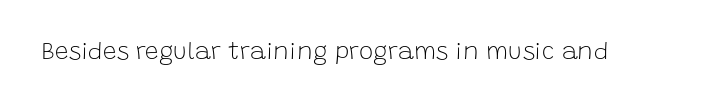
The image shows 24 px text type, upright; set normal letter spacing, not underlined.
